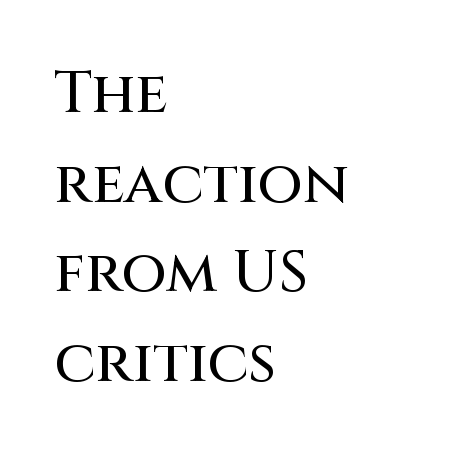
The image shows 59 px sans-serif type, upright; set left-aligned, normal line spacing (1.52x), normal letter spacing, not underlined; medium stroke contrast and a large x-height.
